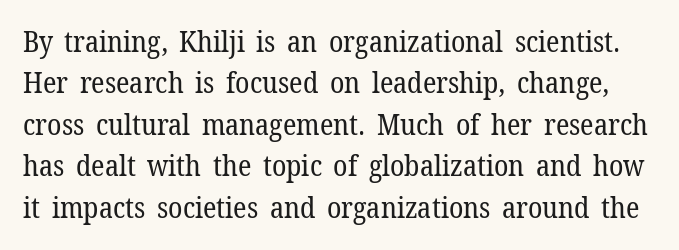
Q: Is the text bold? A: No.
Q: Is the text italic (slanted)? A: No, it is upright.
Q: Is the typeface a serif or a sans-serif typeface? A: Serif.
Q: Is the text underlined? A: No.
Q: Is the spacing between letters normal or unusually wide? A: Normal.
Q: Is the spacing between lines tight, normal or loose? A: Normal.
Q: Width (condensed, normal, or wide)? A: Normal.
Q: Stroke contrast? A: Low.
Q: x-height? A: Medium.
Q: Monospaced? A: No.
